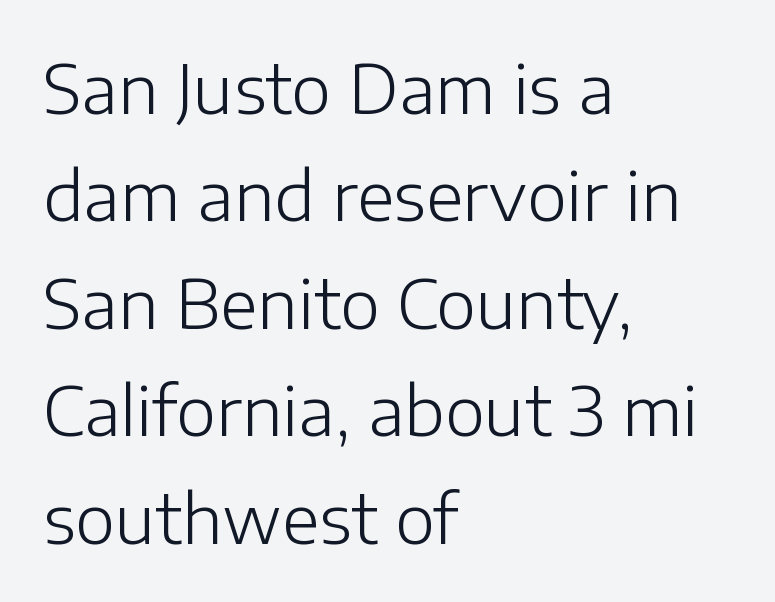
A student would call this left alignment; a typographer would say flush left, rag right. Tracking value appears to be zero — textbook default spacing. Letters rest on an invisible, unmarked baseline. Unbolded letterforms with no extra heft. The letters carry no serifs — their stems end cleanly without finishing strokes.
